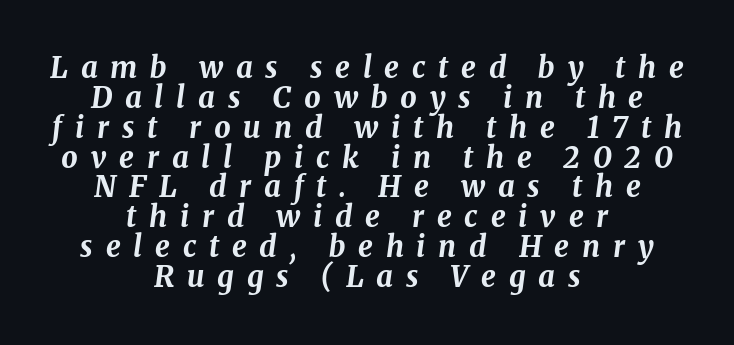
The image shows 29 px bold type, italic (leaning right); set centered, tight line spacing (1.03x), unusually wide letter spacing (+0.44 em), not underlined; medium stroke contrast and a medium x-height.
